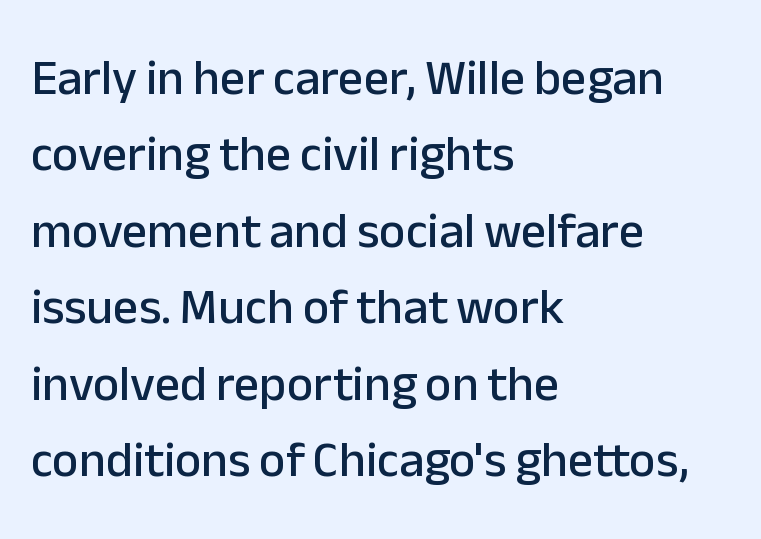
Q: Is the text italic (slanted)? A: No, it is upright.
Q: Is the typeface a serif or a sans-serif typeface? A: Sans-serif.
Q: Is the text underlined? A: No.
Q: How is the paragraph aligned? A: Left-aligned.
Q: Is the spacing between letters normal or unusually wide? A: Normal.
Q: Is the spacing between lines tight, normal or loose? A: Normal.
Q: Width (condensed, normal, or wide)? A: Normal.
Q: Stroke contrast? A: Low.
Q: x-height? A: Medium.
Q: Monospaced? A: No.
